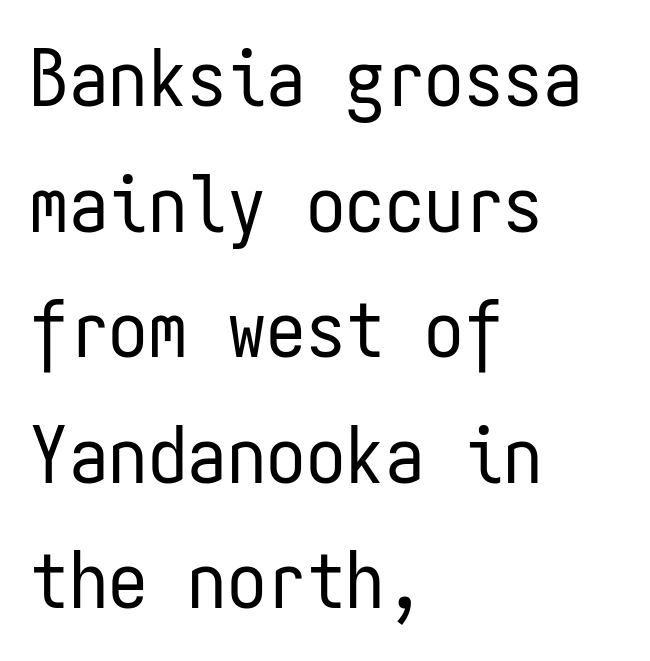
{"serif": "no", "italic": "no", "bold": "no", "weight": "regular", "width": "condensed", "stroke_contrast": "low", "x_height": "medium", "monospaced": "yes", "underline": "no", "align": "left", "line_spacing": "normal", "line_spacing_ratio": 1.59, "letter_spacing": "normal", "letter_spacing_em": 0.0, "glyph_px": 79}
